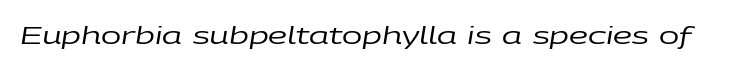
{"italic": "yes", "lean": "right", "slant_degrees": 9, "bold": "no", "underline": "no", "letter_spacing": "normal", "letter_spacing_em": 0.0, "glyph_px": 24}
